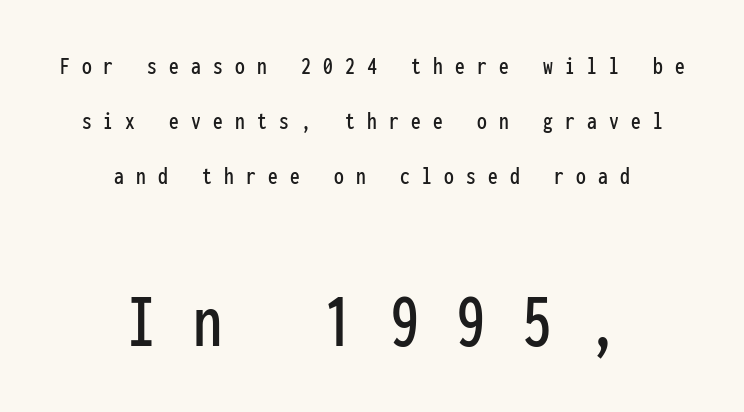
Is the letter spacing exaggerated? Yes — the characters are pushed far apart. It's the straight-up-and-down kind of type. Grotesque or geometric, the face here clearly has no serifs. Here the second block reads like a headline and the first like body copy. The compositor balanced each line on the midline.
